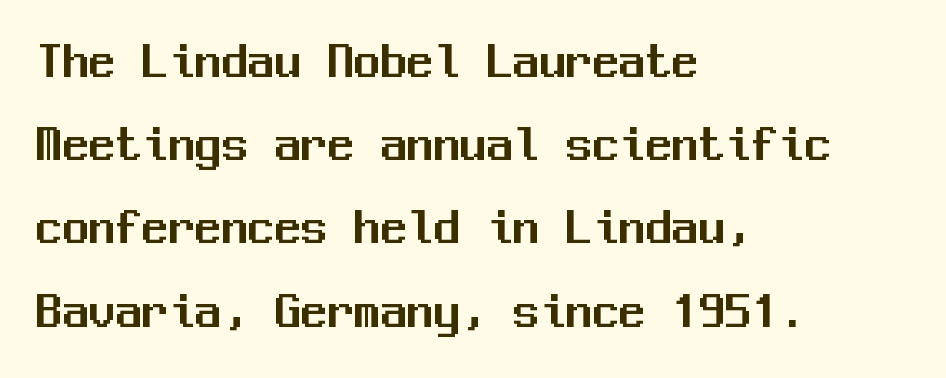
Q: Is the text italic (slanted)? A: No, it is upright.
Q: Is the typeface a serif or a sans-serif typeface? A: Sans-serif.
Q: Is the text underlined? A: No.
Q: How is the paragraph aligned? A: Left-aligned.
Q: Is the spacing between letters normal or unusually wide? A: Normal.
Q: Is the spacing between lines tight, normal or loose? A: Normal.
Q: Width (condensed, normal, or wide)? A: Normal.
Q: Stroke contrast? A: Medium.
Q: x-height? A: Medium.
Q: Monospaced? A: Yes.
